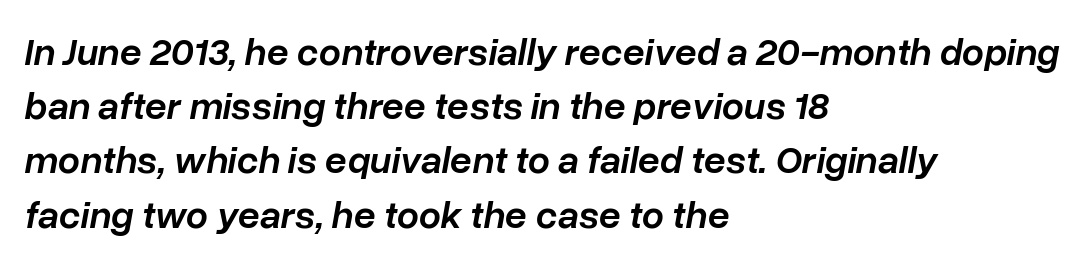
There is no visible air inserted between adjacent glyphs. Does the copy run flush right? No — it runs flush left. The face used here is proportionally spaced, like ordinary book or web type. Underline: absent. Notice how the stems are inclined rather than vertical — that's the hallmark of italics. Horizontal bands of white between lines are of average thickness.
